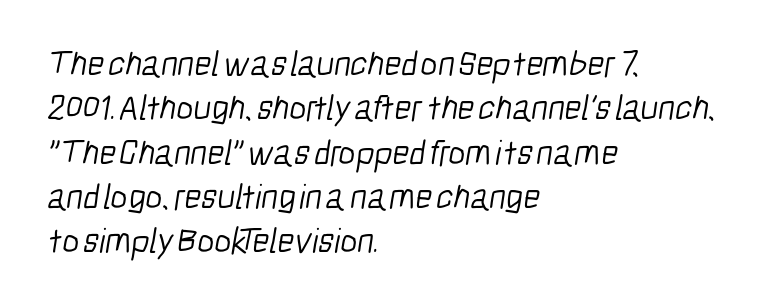
The image shows 36 px light, condensed sans-serif type; set left-aligned, line spacing 1.23x, normal letter spacing, not underlined; low stroke contrast and a medium x-height.
